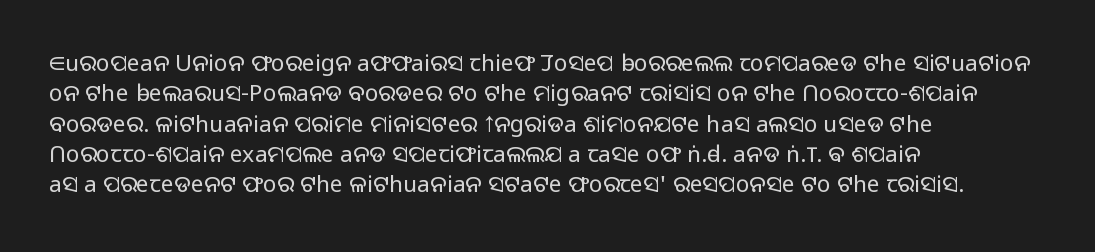
{"italic": "no", "bold": "no", "underline": "no", "align": "left", "line_spacing": "normal", "line_spacing_ratio": 1.32, "letter_spacing": "normal", "letter_spacing_em": 0.0, "glyph_px": 23}
